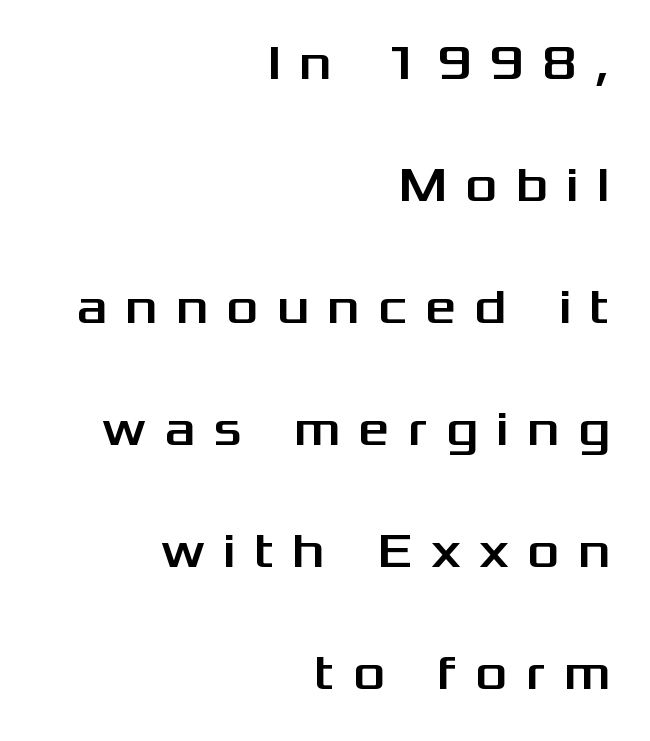
Q: Is the text italic (slanted)? A: No, it is upright.
Q: Is the typeface a serif or a sans-serif typeface? A: Sans-serif.
Q: Is the text underlined? A: No.
Q: How is the paragraph aligned? A: Right-aligned.
Q: Is the spacing between letters normal or unusually wide? A: Unusually wide.
Q: Is the spacing between lines tight, normal or loose? A: Loose.
Q: Width (condensed, normal, or wide)? A: Wide.
Q: Stroke contrast? A: Medium.
Q: x-height? A: Medium.
Q: Monospaced? A: No.
